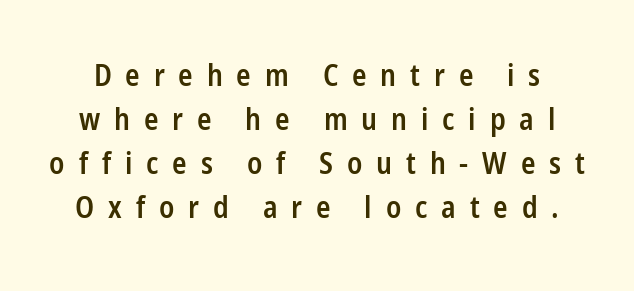
{"serif": "no", "italic": "no", "bold": "semi", "weight": "semibold", "width": "condensed", "stroke_contrast": "low", "x_height": "medium", "monospaced": "no", "underline": "no", "line_spacing": "normal", "line_spacing_ratio": 1.47, "letter_spacing": "wide", "letter_spacing_em": 0.46, "glyph_px": 30}
